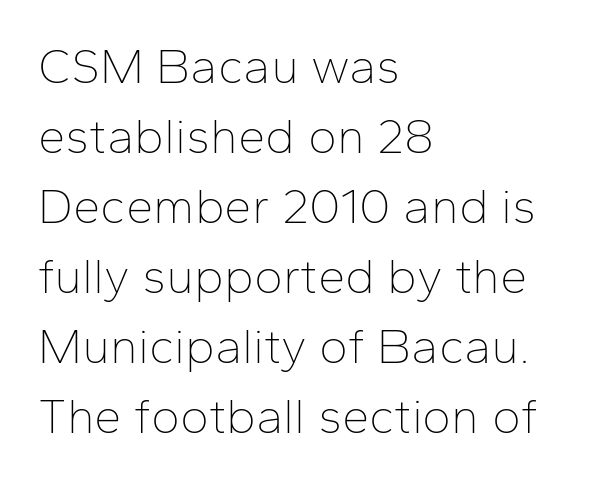
These lines sit exactly where default settings would place them. Which margin do the lines hug? The left one — the right edge is uneven. Posture: straight, roman, zero tilt. Each letter keeps its own natural width here, so spacing adapts to shape.
